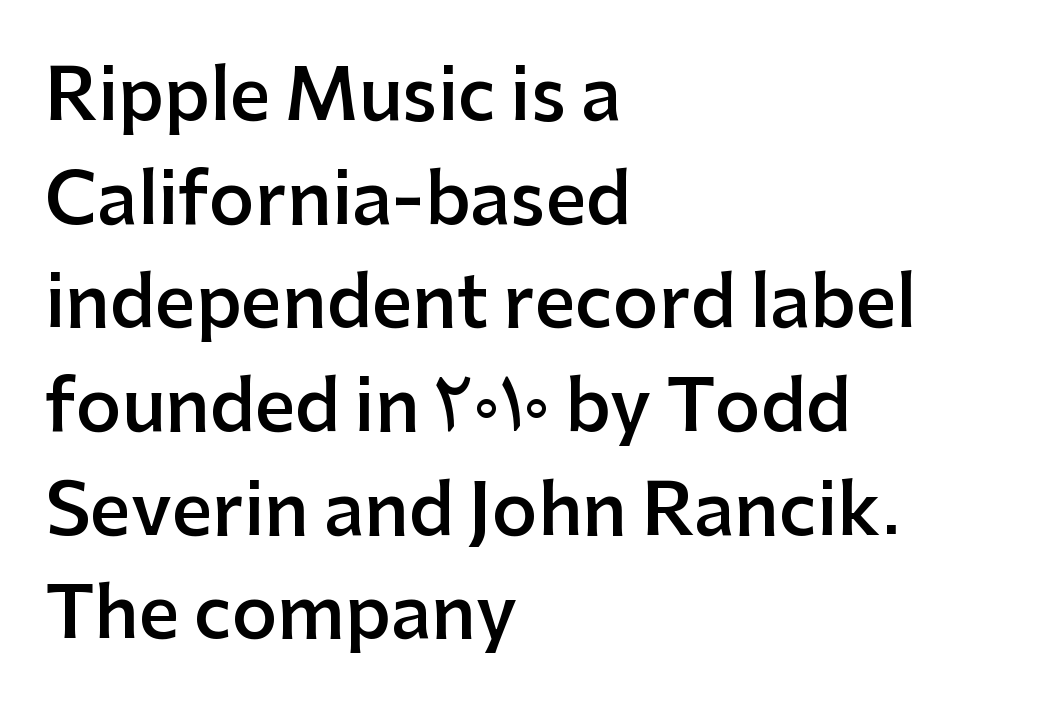
{"serif": "no", "italic": "no", "bold": "semi", "weight": "semibold", "width": "normal", "stroke_contrast": "low", "x_height": "medium", "monospaced": "no", "underline": "no", "align": "left", "line_spacing": "normal", "line_spacing_ratio": 1.46, "letter_spacing": "normal", "letter_spacing_em": 0.0, "glyph_px": 71}
